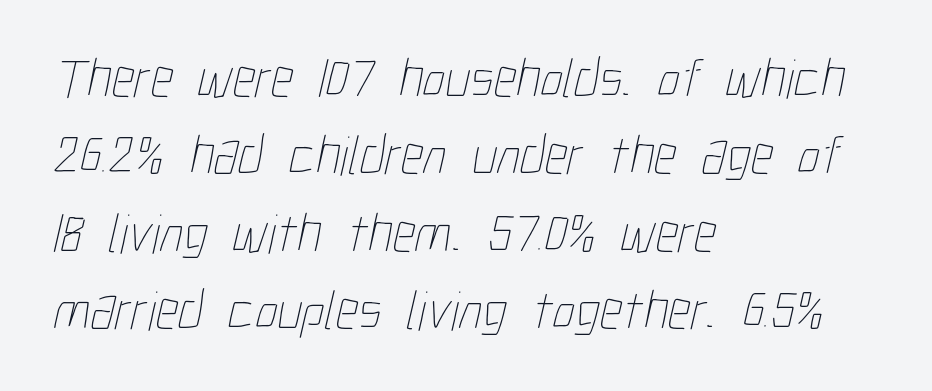
Quick note: underline off. The letters advance in unequal steps, a hallmark of proportional type. Nothing unusual about the tracking: characters are spaced as the font intends. The lines are quadded left. The strokes carry an ordinary text weight at most. The vertical gap from one line to the next is medium.
